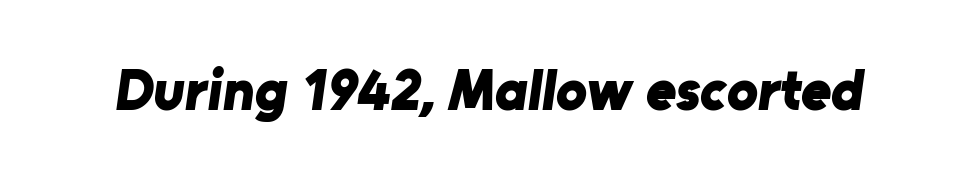
The image shows 58 px bold sans-serif type; set normal letter spacing, not underlined; low stroke contrast and a medium x-height.
